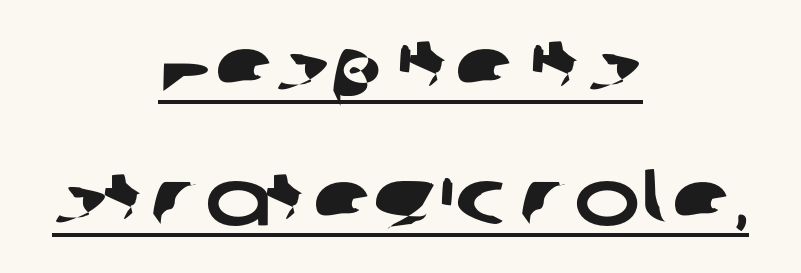
The image shows 79 px wide sans-serif type; set centered, normal line spacing (1.68x), normal letter spacing, underlined; low stroke contrast and a large x-height.
